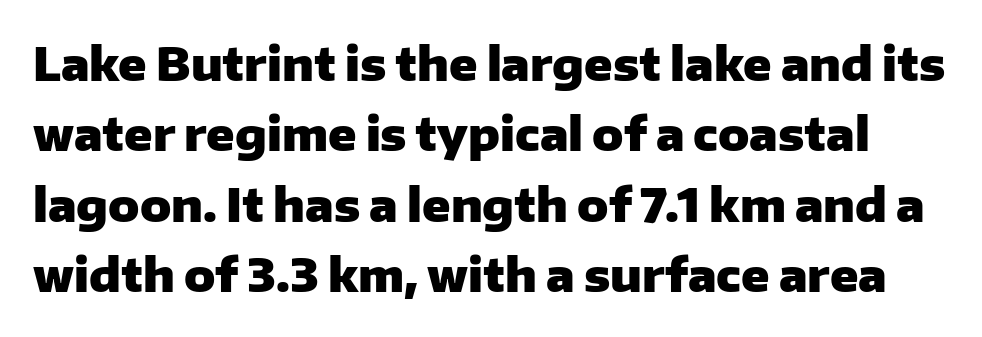
Q: Is the text bold? A: Yes.
Q: Is the text italic (slanted)? A: No, it is upright.
Q: Is the typeface a serif or a sans-serif typeface? A: Sans-serif.
Q: Is the text underlined? A: No.
Q: Is the spacing between letters normal or unusually wide? A: Normal.
Q: Is the spacing between lines tight, normal or loose? A: Normal.
Q: Width (condensed, normal, or wide)? A: Normal.
Q: Stroke contrast? A: Low.
Q: x-height? A: Medium.
Q: Monospaced? A: No.
